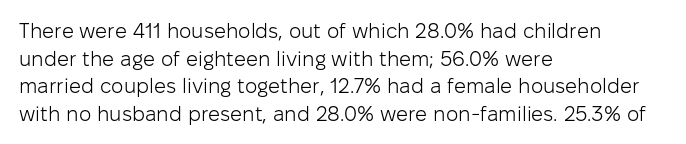
{"italic": "no", "bold": "no", "underline": "no", "align": "left", "line_spacing": "normal", "line_spacing_ratio": 1.31, "letter_spacing": "normal", "letter_spacing_em": 0.0, "glyph_px": 21}
